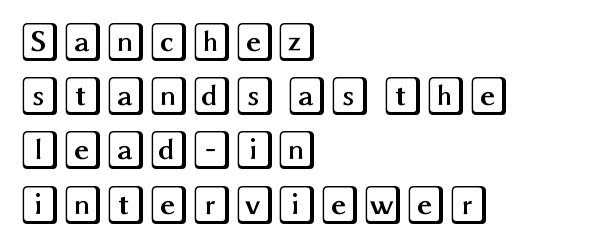
Reading down the block, your eye returns to a fixed left position each line. Plain, unruled lines of type. Designer's note — italics off, roman on. A typesetter would call this leading conventional body-copy spacing.
